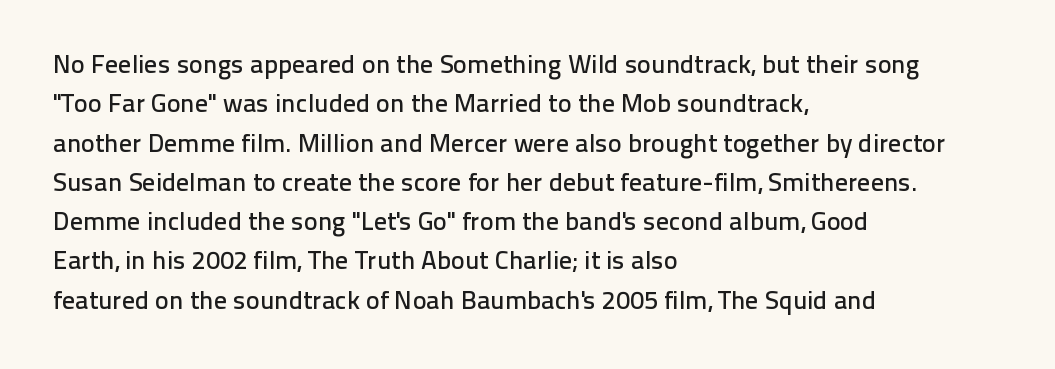
{"italic": "no", "underline": "no", "align": "left", "line_spacing": "normal", "line_spacing_ratio": 1.51, "letter_spacing": "normal", "letter_spacing_em": 0.0, "glyph_px": 26}
